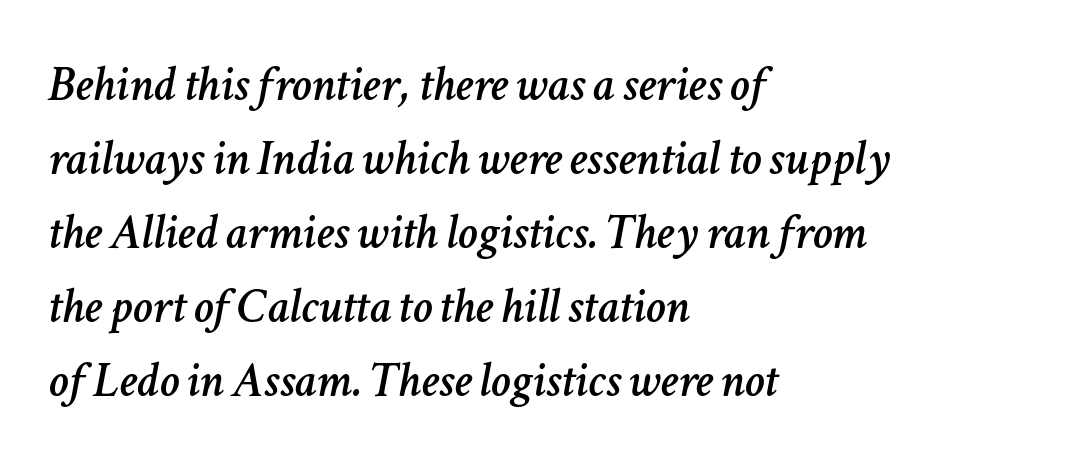
The typography opts for an oblique posture over an upright one. The face used here is proportionally spaced, like ordinary book or web type. Compared with typical body copy, the letter spacing here is the same. The designer left line spacing at the default.
